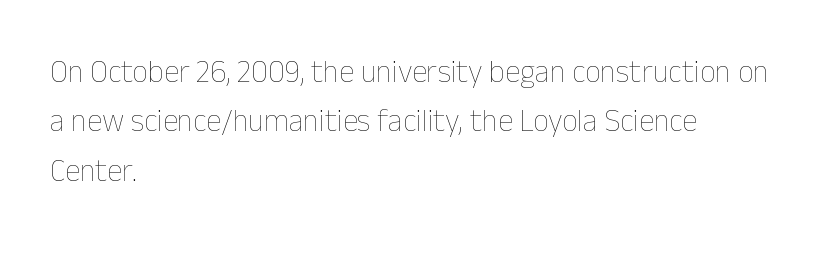
The image shows 31 px thin type, upright; set left-aligned, normal line spacing (1.59x), normal letter spacing, not underlined; low stroke contrast and a medium x-height.
